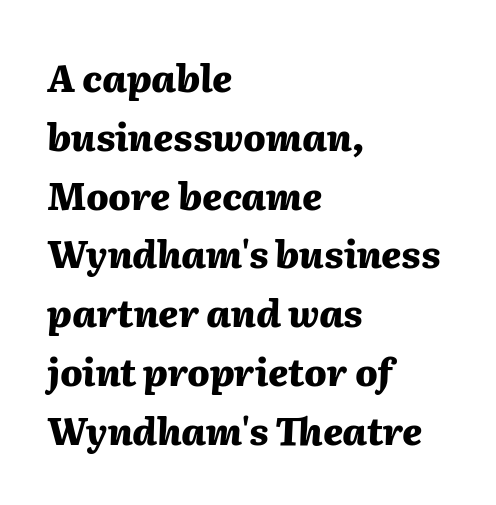
These lines sit exactly where default settings would place them. The passage shown is not underscored anywhere. Every character sits at an angle, as italics do. The rendering keeps characters at their native spacing. A dark, heavy texture on the line: the type is bold. The letters advance in unequal steps, a hallmark of proportional type.
